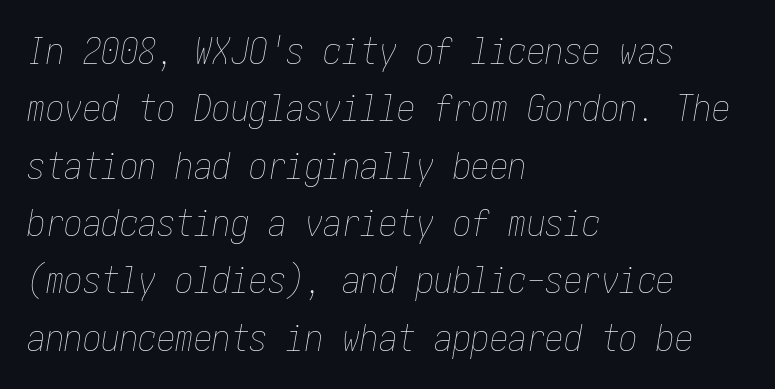
{"italic": "yes", "lean": "right", "slant_degrees": 10, "bold": "no", "weight": "thin", "width": "condensed", "stroke_contrast": "low", "x_height": "medium", "underline": "no", "align": "left", "line_spacing": "normal", "line_spacing_ratio": 1.55, "letter_spacing": "normal", "letter_spacing_em": 0.0, "glyph_px": 37}
